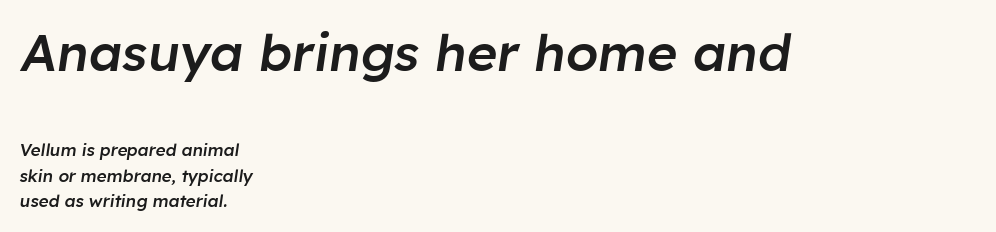
{"italic": "yes", "lean": "right", "slant_degrees": 8, "bold": "semi", "weight": "semibold", "width": "normal", "stroke_contrast": "low", "x_height": "medium", "monospaced": "no", "underline": "no", "align": "left", "line_spacing": "normal", "line_spacing_ratio": 1.51, "letter_spacing": "normal", "letter_spacing_em": 0.0, "larger_block": "first", "size_ratio": 3.06, "glyph_px": 52}
